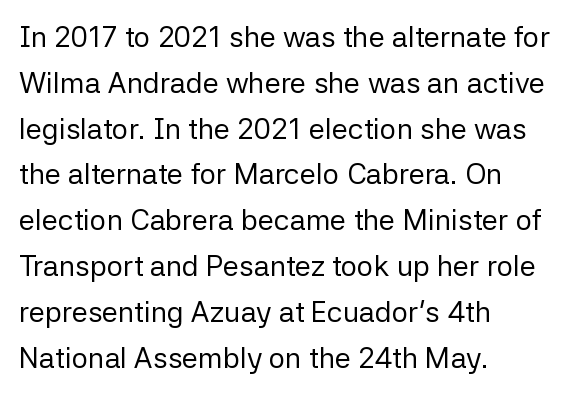
Observe the absence of serifs on each vertical stroke in this sample. Alignment: flush left. Descenders are the only things crossing below the line. This sample uses an upright cut, with every glyph sitting square on the baseline. Ink coverage per letter is moderate at most.
